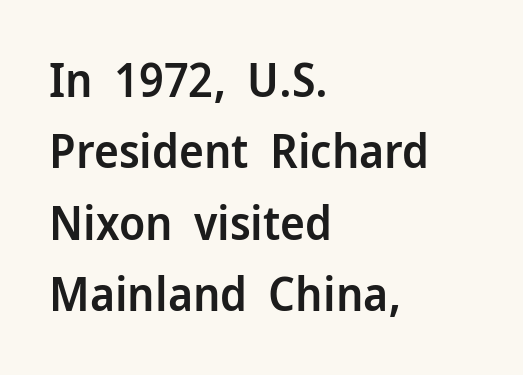
Q: Is the text bold? A: Semi-bold.
Q: Is the text italic (slanted)? A: No, it is upright.
Q: Is the typeface a serif or a sans-serif typeface? A: Sans-serif.
Q: Is the text underlined? A: No.
Q: How is the paragraph aligned? A: Left-aligned.
Q: Is the spacing between letters normal or unusually wide? A: Normal.
Q: Is the spacing between lines tight, normal or loose? A: Normal.
Q: Width (condensed, normal, or wide)? A: Normal.
Q: Stroke contrast? A: Low.
Q: x-height? A: Medium.
Q: Monospaced? A: No.
